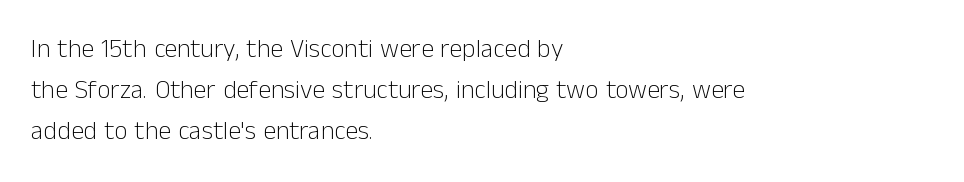
The image shows 26 px text type, upright; set left-aligned, normal line spacing (1.57x), normal letter spacing, not underlined.
